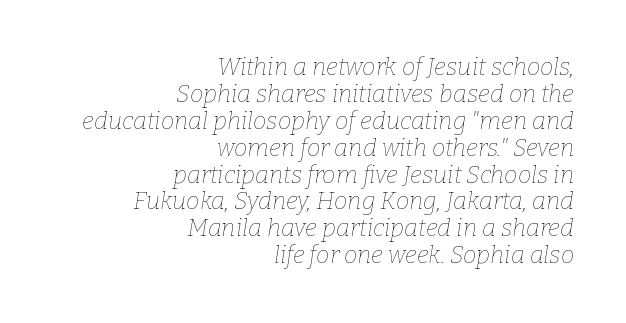
Q: Is the text bold? A: No.
Q: Is the text italic (slanted)? A: Yes, it leans right by about 9 degrees.
Q: Is the text underlined? A: No.
Q: How is the paragraph aligned? A: Right-aligned.
Q: Is the spacing between letters normal or unusually wide? A: Normal.
Q: Is the spacing between lines tight, normal or loose? A: Tight.
